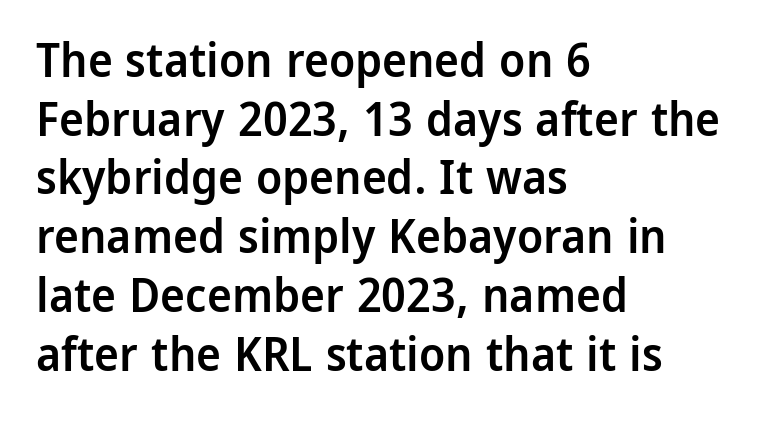
Q: Is the text bold? A: Semi-bold.
Q: Is the text italic (slanted)? A: No, it is upright.
Q: Is the typeface a serif or a sans-serif typeface? A: Sans-serif.
Q: Is the text underlined? A: No.
Q: How is the paragraph aligned? A: Left-aligned.
Q: Is the spacing between letters normal or unusually wide? A: Normal.
Q: Is the spacing between lines tight, normal or loose? A: Normal.
Q: Width (condensed, normal, or wide)? A: Normal.
Q: Stroke contrast? A: Low.
Q: x-height? A: Medium.
Q: Monospaced? A: No.
